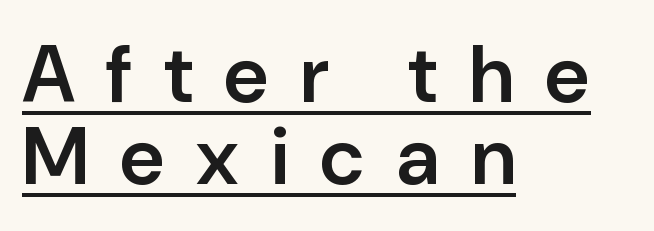
{"serif": "no", "italic": "no", "bold": "semi", "weight": "semibold", "width": "normal", "stroke_contrast": "low", "x_height": "medium", "monospaced": "no", "underline": "yes", "align": "left", "line_spacing": "tight", "line_spacing_ratio": 1.02, "letter_spacing": "wide", "letter_spacing_em": 0.39, "glyph_px": 80}
